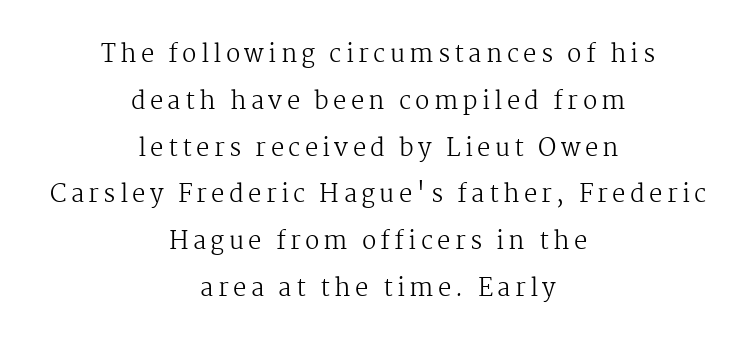
{"italic": "no", "bold": "no", "underline": "no", "align": "center", "line_spacing": "loose", "line_spacing_ratio": 1.95, "glyph_px": 24}
